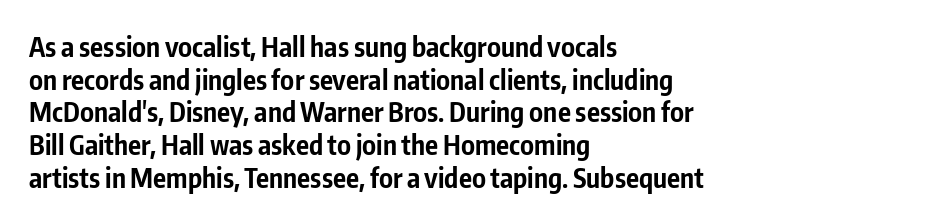
Q: Is the text bold? A: Yes.
Q: Is the text italic (slanted)? A: No, it is upright.
Q: Is the text underlined? A: No.
Q: How is the paragraph aligned? A: Left-aligned.
Q: Is the spacing between letters normal or unusually wide? A: Normal.
